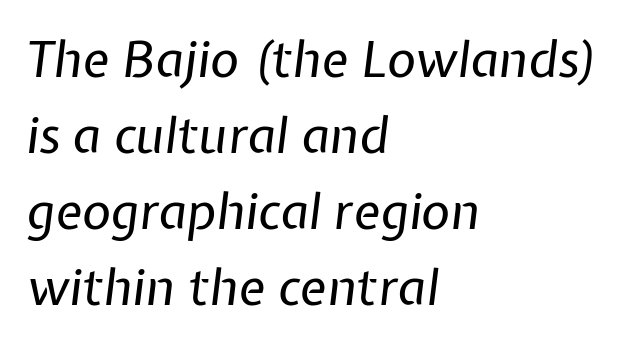
Is the stroke heavy? The answer is a plain regular-or-lighter. This rendering uses left alignment, leaving the right contour irregular. Quick note: underline off. Students, note that the glyphs here touch the page at normal intervals. How would I describe the line gaps? Plain and ordinary. When letters slant like this, we call the style italic.
